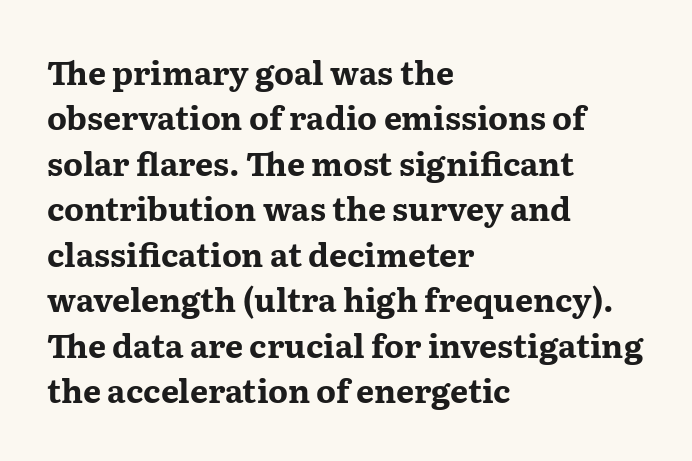
{"serif": "yes", "italic": "no", "bold": "yes", "weight": "bold", "width": "wide", "stroke_contrast": "medium", "x_height": "medium", "monospaced": "no", "underline": "no", "align": "left", "line_spacing": "normal", "line_spacing_ratio": 1.42, "letter_spacing": "normal", "letter_spacing_em": 0.0, "glyph_px": 32}
